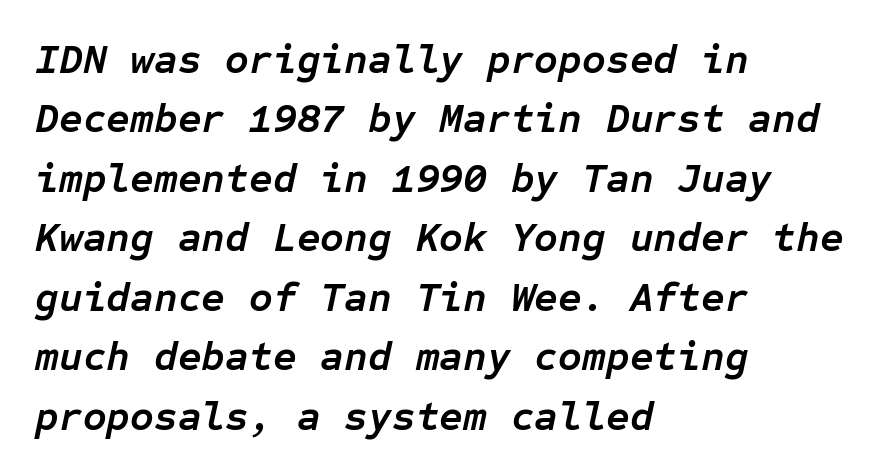
Q: Is the text bold? A: Yes.
Q: Is the text italic (slanted)? A: Yes, it leans right by about 12 degrees.
Q: Is the text underlined? A: No.
Q: How is the paragraph aligned? A: Left-aligned.
Q: Is the spacing between letters normal or unusually wide? A: Normal.
Q: Is the spacing between lines tight, normal or loose? A: Normal.
Q: Width (condensed, normal, or wide)? A: Normal.
Q: Stroke contrast? A: Low.
Q: x-height? A: Medium.
Q: Monospaced? A: Yes.
